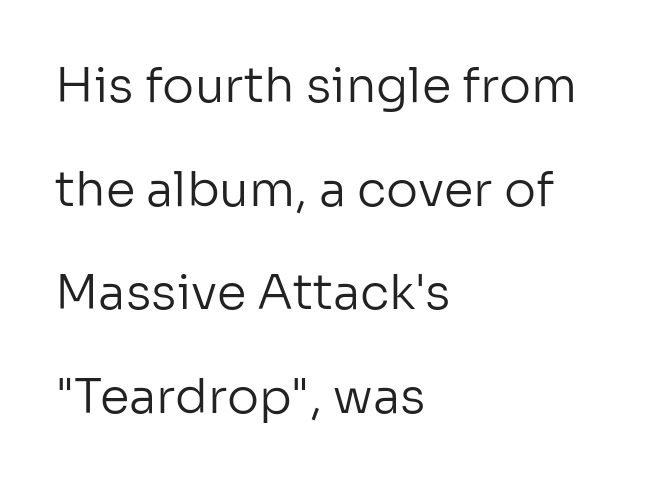
{"serif": "no", "italic": "no", "bold": "no", "weight": "regular", "width": "normal", "stroke_contrast": "low", "x_height": "medium", "monospaced": "no", "underline": "no", "align": "left", "line_spacing": "loose", "line_spacing_ratio": 2.16, "letter_spacing": "normal", "letter_spacing_em": 0.0, "glyph_px": 48}
